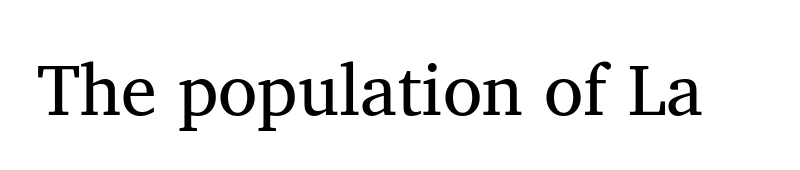
Q: Is the text bold? A: No.
Q: Is the text italic (slanted)? A: No, it is upright.
Q: Is the typeface a serif or a sans-serif typeface? A: Serif.
Q: Is the text underlined? A: No.
Q: Is the spacing between letters normal or unusually wide? A: Normal.
Q: Width (condensed, normal, or wide)? A: Normal.
Q: Stroke contrast? A: Medium.
Q: x-height? A: Medium.
Q: Monospaced? A: No.
